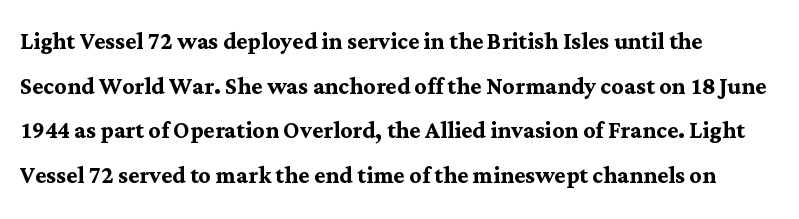
Q: Is the text bold? A: Yes.
Q: Is the text italic (slanted)? A: No, it is upright.
Q: Is the typeface a serif or a sans-serif typeface? A: Serif.
Q: Is the text underlined? A: No.
Q: How is the paragraph aligned? A: Left-aligned.
Q: Is the spacing between letters normal or unusually wide? A: Normal.
Q: Is the spacing between lines tight, normal or loose? A: Normal.
Q: Width (condensed, normal, or wide)? A: Normal.
Q: Stroke contrast? A: Medium.
Q: x-height? A: Medium.
Q: Monospaced? A: No.
